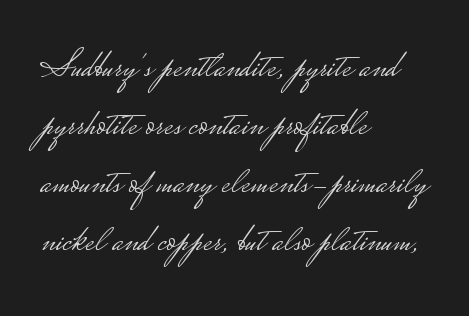
{"serif": "no", "bold": "no", "weight": "light", "width": "wide", "stroke_contrast": "low", "monospaced": "no", "underline": "no", "align": "left", "line_spacing": "normal", "line_spacing_ratio": 1.49, "letter_spacing": "normal", "letter_spacing_em": 0.0, "glyph_px": 39}
